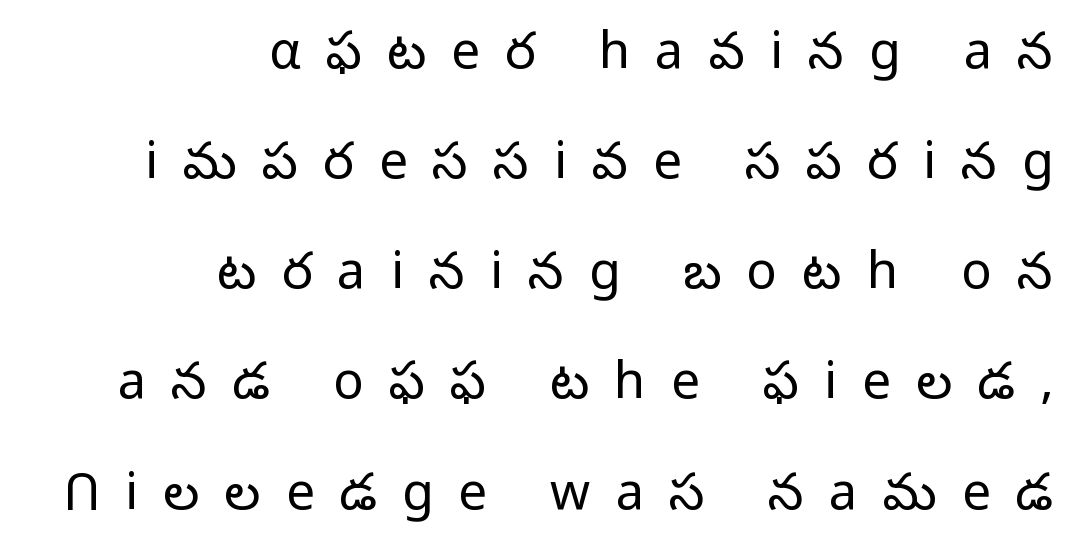
Q: Is the text bold? A: No.
Q: Is the text italic (slanted)? A: No, it is upright.
Q: Is the typeface a serif or a sans-serif typeface? A: Sans-serif.
Q: Is the text underlined? A: No.
Q: How is the paragraph aligned? A: Right-aligned.
Q: Is the spacing between letters normal or unusually wide? A: Unusually wide.
Q: Is the spacing between lines tight, normal or loose? A: Loose.
Q: Width (condensed, normal, or wide)? A: Normal.
Q: Stroke contrast? A: Low.
Q: x-height? A: Medium.
Q: Monospaced? A: No.
